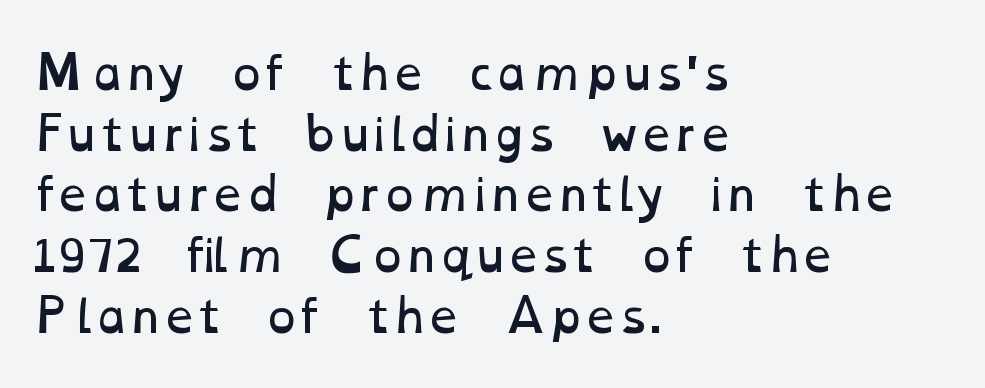
{"bold": "no", "weight": "regular", "width": "wide", "stroke_contrast": "low", "x_height": "medium", "monospaced": "no", "underline": "no", "align": "left", "line_spacing": "normal", "line_spacing_ratio": 1.35, "letter_spacing": "normal", "letter_spacing_em": 0.0, "glyph_px": 45}
